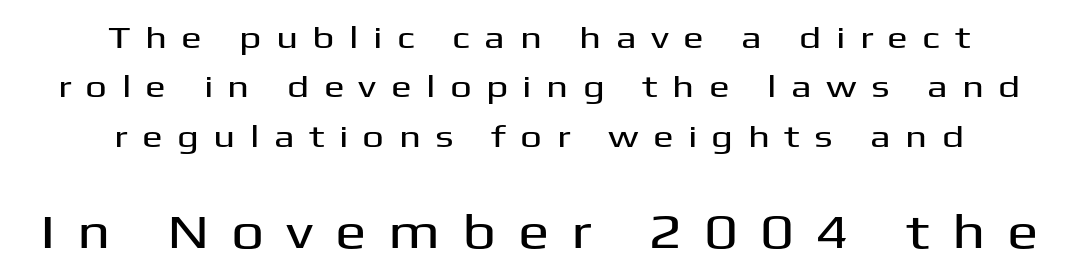
The image shows 47 px wide sans-serif type, upright; set centered, normal line spacing (1.59x), unusually wide letter spacing (+0.46 em), not underlined; the second (bottom) block is 1.52x larger; medium stroke contrast and a medium x-height.
